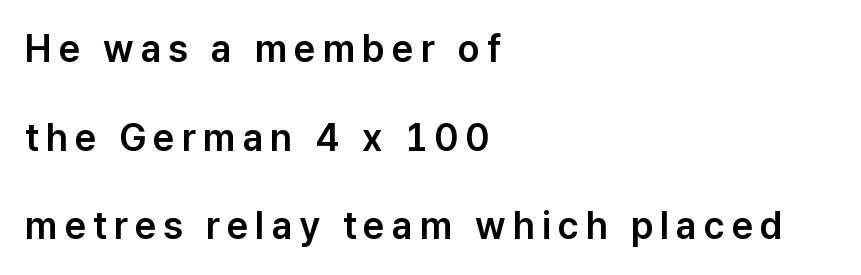
Q: Is the text italic (slanted)? A: No, it is upright.
Q: Is the typeface a serif or a sans-serif typeface? A: Sans-serif.
Q: Is the text underlined? A: No.
Q: How is the paragraph aligned? A: Left-aligned.
Q: Is the spacing between lines tight, normal or loose? A: Loose.
Q: Width (condensed, normal, or wide)? A: Normal.
Q: Stroke contrast? A: Low.
Q: x-height? A: Medium.
Q: Monospaced? A: No.
